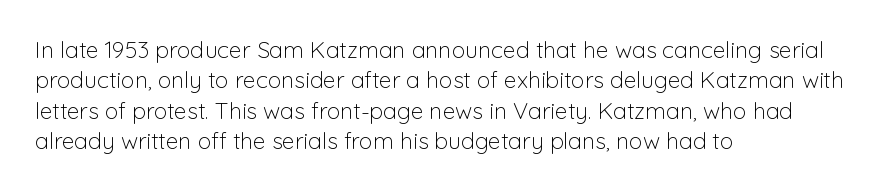
The space directly below the letters is spotless. Caption: standard tracking, unaltered. Vertically, the passage feels balanced, rows spaced as you'd expect. Does the lettering tilt? It doesn't — this is upright.
